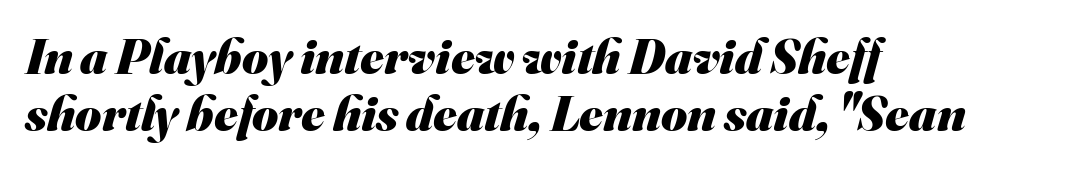
Q: Is the text bold? A: Yes.
Q: Is the typeface a serif or a sans-serif typeface? A: Sans-serif.
Q: Is the text underlined? A: No.
Q: How is the paragraph aligned? A: Left-aligned.
Q: Is the spacing between letters normal or unusually wide? A: Normal.
Q: Is the spacing between lines tight, normal or loose? A: Tight.
Q: Width (condensed, normal, or wide)? A: Normal.
Q: Stroke contrast? A: Medium.
Q: x-height? A: Small.
Q: Monospaced? A: No.
